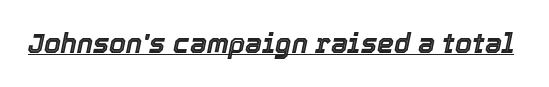
Q: Is the text italic (slanted)? A: Yes, it leans right by about 12 degrees.
Q: Is the text underlined? A: Yes.
Q: Is the spacing between letters normal or unusually wide? A: Normal.
